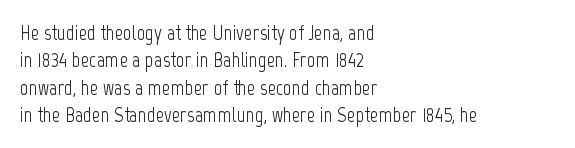
{"italic": "no", "bold": "no", "underline": "no", "align": "left", "line_spacing": "normal", "line_spacing_ratio": 1.3, "letter_spacing": "normal", "letter_spacing_em": 0.0, "glyph_px": 21}
